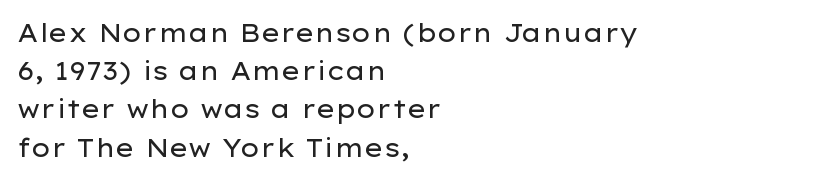
{"italic": "no", "bold": "no", "underline": "no", "align": "left", "line_spacing": "normal", "line_spacing_ratio": 1.53, "letter_spacing": "normal", "letter_spacing_em": 0.0, "glyph_px": 25}
